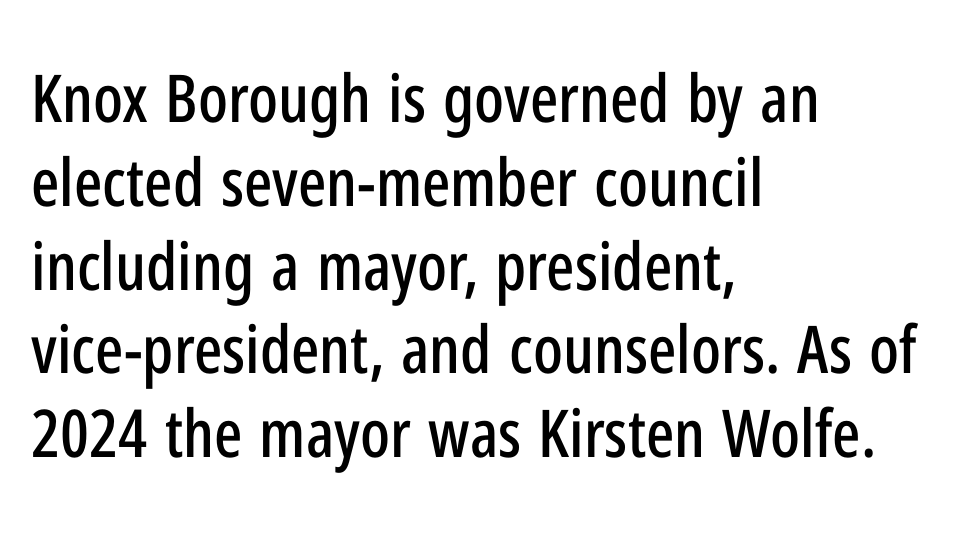
Q: Is the text italic (slanted)? A: No, it is upright.
Q: Is the typeface a serif or a sans-serif typeface? A: Sans-serif.
Q: Is the text underlined? A: No.
Q: How is the paragraph aligned? A: Left-aligned.
Q: Is the spacing between letters normal or unusually wide? A: Normal.
Q: Is the spacing between lines tight, normal or loose? A: Normal.
Q: Width (condensed, normal, or wide)? A: Condensed.
Q: Stroke contrast? A: Low.
Q: x-height? A: Medium.
Q: Monospaced? A: No.
